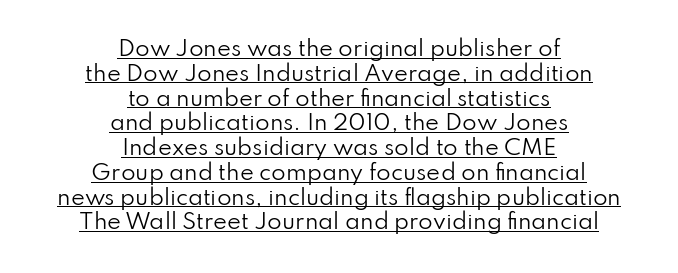
{"italic": "no", "bold": "no", "underline": "yes", "align": "center", "line_spacing_ratio": 1.18, "letter_spacing": "normal", "letter_spacing_em": 0.0, "glyph_px": 21}
